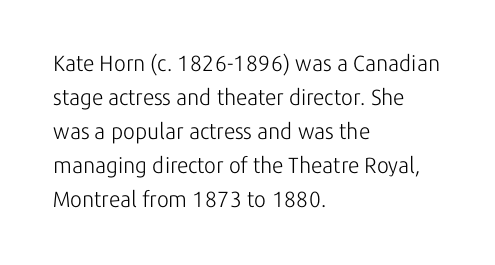
These lines stack with their left ends in a neat column. Any mark beneath the type? The region is blank. Short note: letters normally spaced. The type sits square on the baseline with zero lean.
